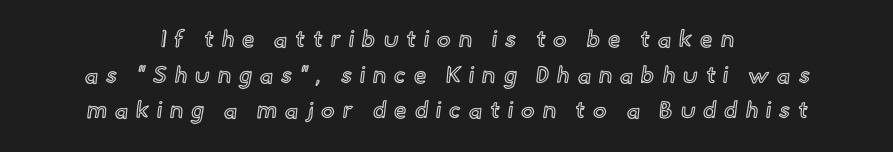
Q: Is the text italic (slanted)? A: Yes.
Q: Is the text underlined? A: No.
Q: How is the paragraph aligned? A: Centered.
Q: Is the spacing between letters normal or unusually wide? A: Unusually wide.
Q: Is the spacing between lines tight, normal or loose? A: Normal.
